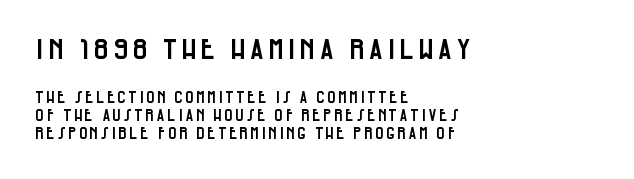
{"serif": "no", "italic": "no", "width": "condensed", "stroke_contrast": "low", "x_height": "large", "monospaced": "no", "underline": "no", "align": "left", "line_spacing": "tight", "line_spacing_ratio": 1.12, "larger_block": "first", "size_ratio": 1.75, "glyph_px": 28}
